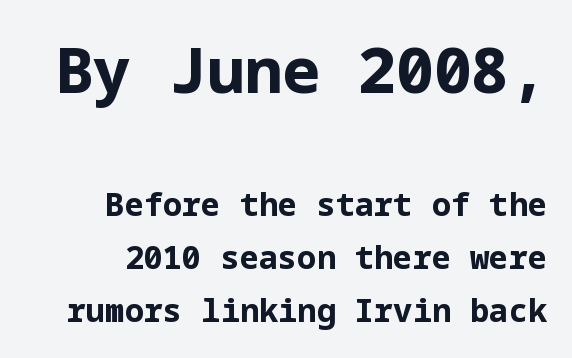
The image shows 63 px bold sans-serif type, upright; set right-aligned, normal line spacing (1.67x), normal letter spacing, not underlined; the first (top) block is 1.97x larger; low stroke contrast and a medium x-height.
